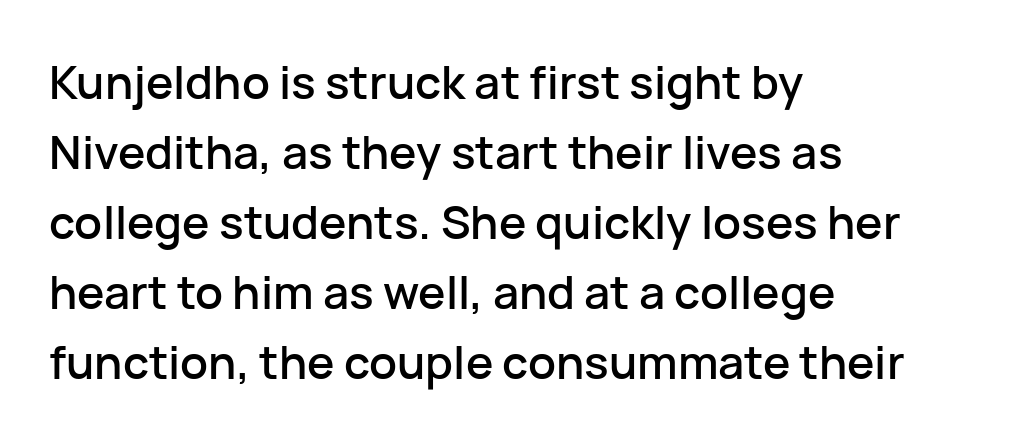
Students, observe: this is what conventionally led text looks like. Proportional: the letters do not fall into vertical columns. Plain, unruled lines of type. A classic flush-left, rag-right setting is used for this passage. The face used here is a sans, in the tradition of grotesques and geometrics.
